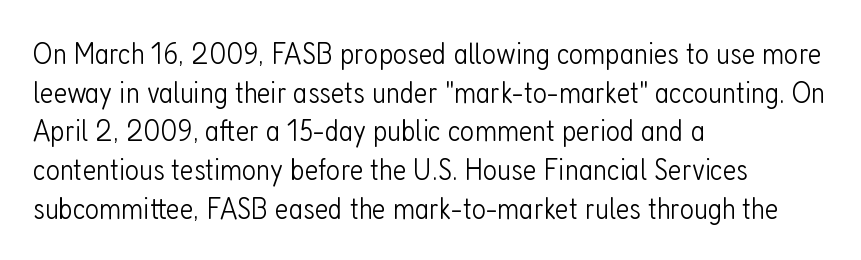
Q: Is the text bold? A: No.
Q: Is the text italic (slanted)? A: No, it is upright.
Q: Is the typeface a serif or a sans-serif typeface? A: Sans-serif.
Q: Is the text underlined? A: No.
Q: How is the paragraph aligned? A: Left-aligned.
Q: Is the spacing between letters normal or unusually wide? A: Normal.
Q: Is the spacing between lines tight, normal or loose? A: Normal.
Q: Width (condensed, normal, or wide)? A: Condensed.
Q: Stroke contrast? A: Low.
Q: x-height? A: Medium.
Q: Monospaced? A: No.
